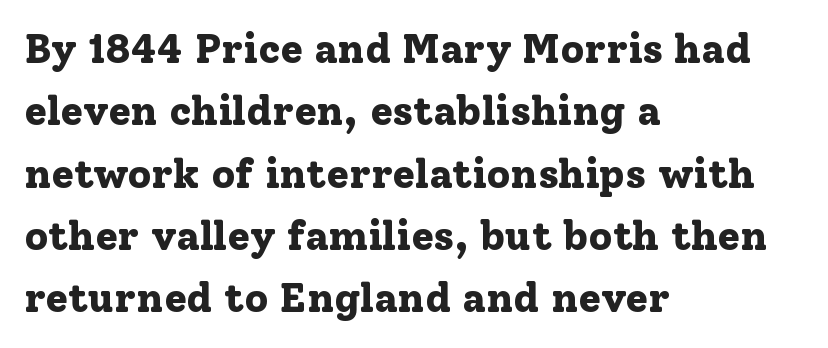
{"serif": "yes", "italic": "no", "bold": "yes", "weight": "bold", "width": "normal", "stroke_contrast": "low", "x_height": "medium", "monospaced": "no", "underline": "no", "align": "left", "line_spacing": "normal", "line_spacing_ratio": 1.52, "letter_spacing": "normal", "letter_spacing_em": 0.0, "glyph_px": 41}
